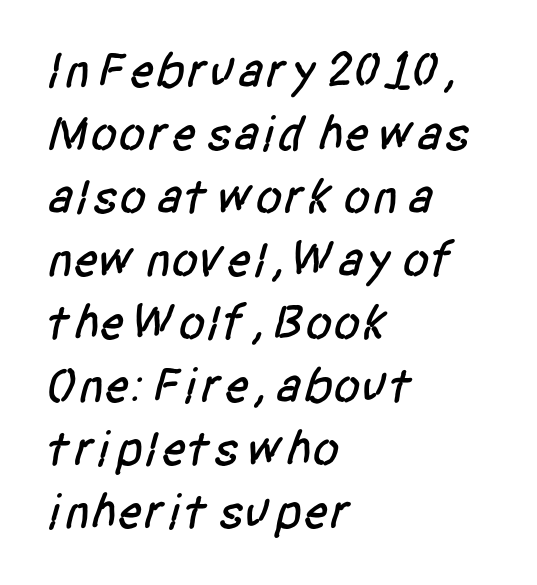
The image shows 50 px condensed sans-serif type; set left-aligned, normal line spacing (1.26x), normal letter spacing, not underlined; low stroke contrast and a large x-height.
